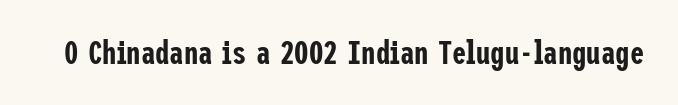
The image shows 32 px condensed sans-serif type, upright; set normal letter spacing, not underlined; low stroke contrast and a medium x-height.
